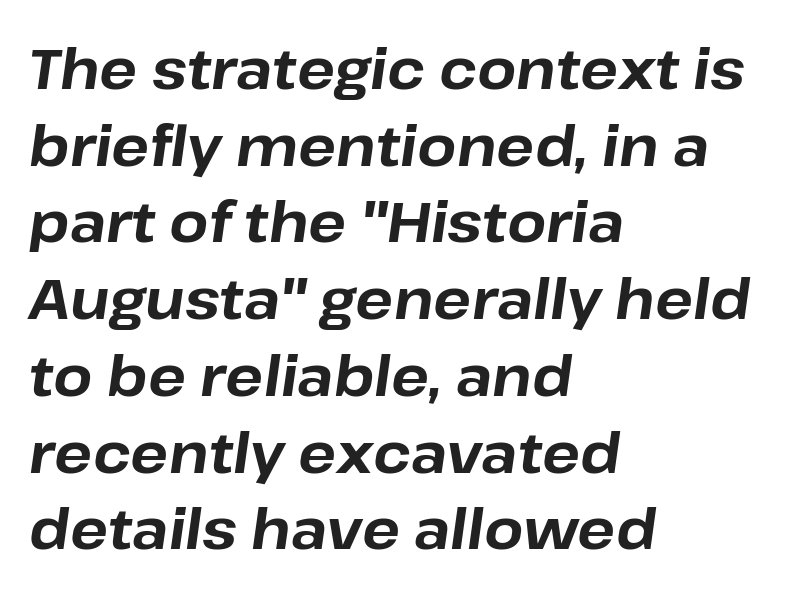
Q: Is the text bold? A: Yes.
Q: Is the text italic (slanted)? A: Yes, it leans right by about 8 degrees.
Q: Is the text underlined? A: No.
Q: How is the paragraph aligned? A: Left-aligned.
Q: Is the spacing between letters normal or unusually wide? A: Normal.
Q: Is the spacing between lines tight, normal or loose? A: Normal.
Q: Width (condensed, normal, or wide)? A: Normal.
Q: Stroke contrast? A: Low.
Q: x-height? A: Medium.
Q: Monospaced? A: No.
